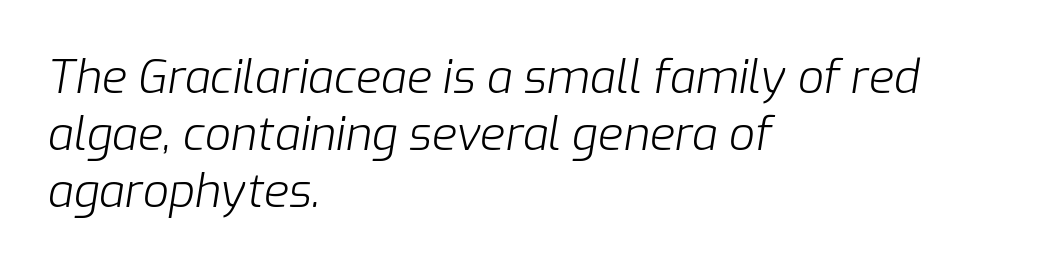
The image shows 46 px light type, italic (leaning right); set left-aligned, line spacing 1.24x, normal letter spacing, not underlined; low stroke contrast and a medium x-height.
